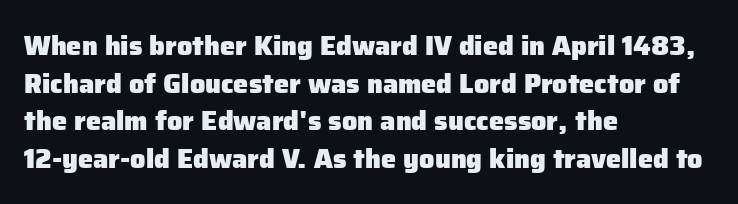
Its strokes are broad and dark, the hallmark of bold type. The letterforms sit shoulder to shoulder at normal distance. Horizontal alignment here is leftward, the default for most running prose. Each new line begins a customary step beneath the previous one. Has an underline been added? It has not. Characters remain perfectly vertical along every line.
